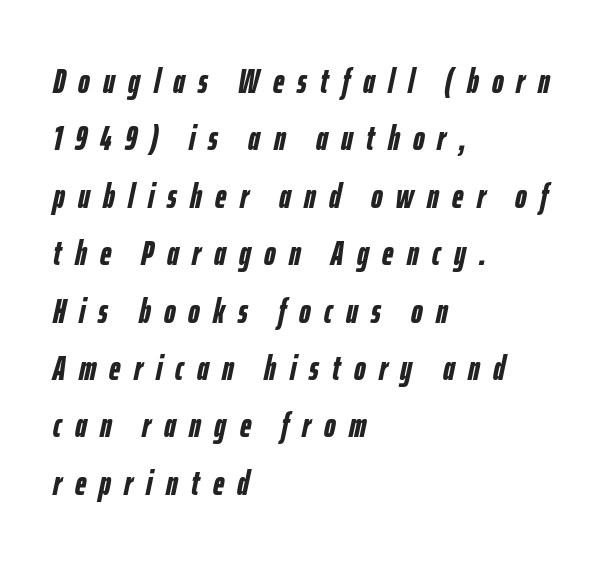
{"italic": "yes", "lean": "right", "slant_degrees": 12, "bold": "yes", "weight": "semibold", "width": "condensed", "stroke_contrast": "low", "x_height": "medium", "monospaced": "no", "underline": "no", "align": "left", "line_spacing": "normal", "line_spacing_ratio": 1.64, "letter_spacing": "wide", "letter_spacing_em": 0.38, "glyph_px": 35}
